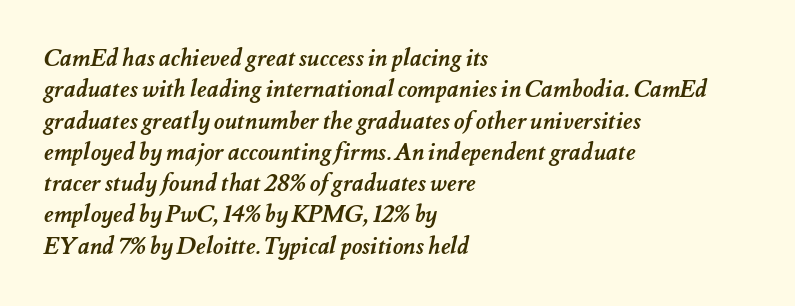
Observe the ordinary spacing: letters are neighbours, not strangers. Is the block centered? No — it sits flush against the left margin. Regular leading. Descender tails drop into unmarked territory. Heavy-handed strokes throughout: this text is bold.
